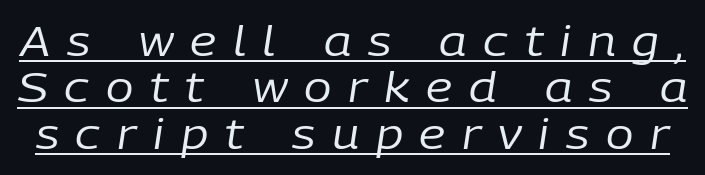
{"italic": "yes", "lean": "right", "slant_degrees": 9, "bold": "no", "weight": "regular", "width": "normal", "stroke_contrast": "low", "x_height": "medium", "monospaced": "no", "underline": "yes", "line_spacing": "tight", "line_spacing_ratio": 1.13, "letter_spacing": "wide", "letter_spacing_em": 0.41, "glyph_px": 41}
